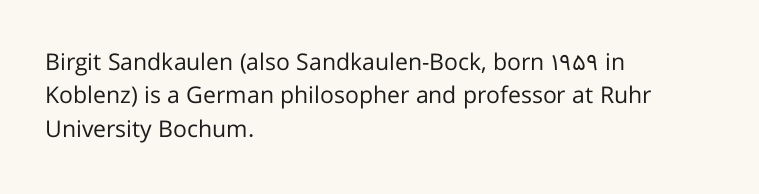
How would I describe the line gaps? Plain and ordinary. Just letters on the line, the space beneath them empty. Alignment: flush left. In terms of posture, this sample is upright.
